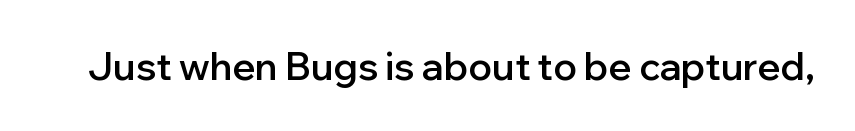
Q: Is the text bold? A: Semi-bold.
Q: Is the text italic (slanted)? A: No, it is upright.
Q: Is the typeface a serif or a sans-serif typeface? A: Sans-serif.
Q: Is the text underlined? A: No.
Q: Is the spacing between letters normal or unusually wide? A: Normal.
Q: Width (condensed, normal, or wide)? A: Normal.
Q: Stroke contrast? A: Low.
Q: x-height? A: Medium.
Q: Monospaced? A: No.
